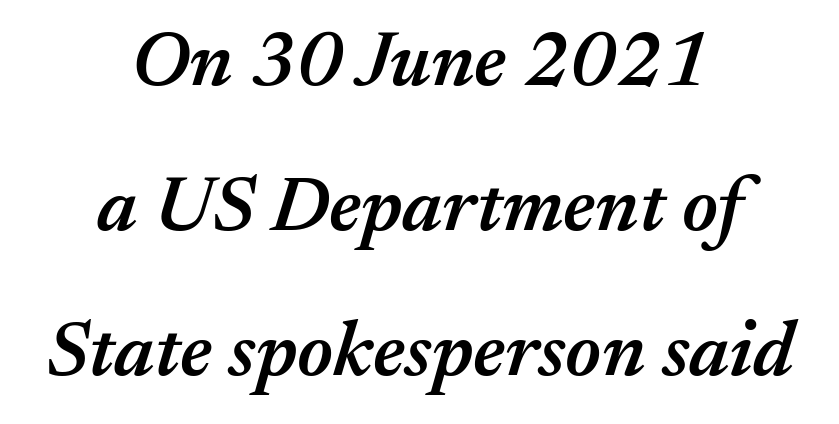
The image shows 78 px semibold type, italic (leaning right); set centered, line spacing 1.86x, normal letter spacing, not underlined; medium stroke contrast and a medium x-height.
